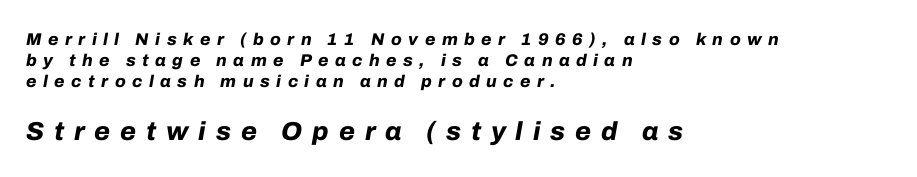
Q: Is the text bold? A: Yes.
Q: Is the text italic (slanted)? A: Yes, it leans right by about 10 degrees.
Q: Is the text underlined? A: No.
Q: How is the paragraph aligned? A: Left-aligned.
Q: Is the spacing between letters normal or unusually wide? A: Unusually wide.
Q: Is the spacing between lines tight, normal or loose? A: Normal.
Q: Which block of text is set in a larger size, the first (top) or the second (bottom)? A: The second (bottom) one.
